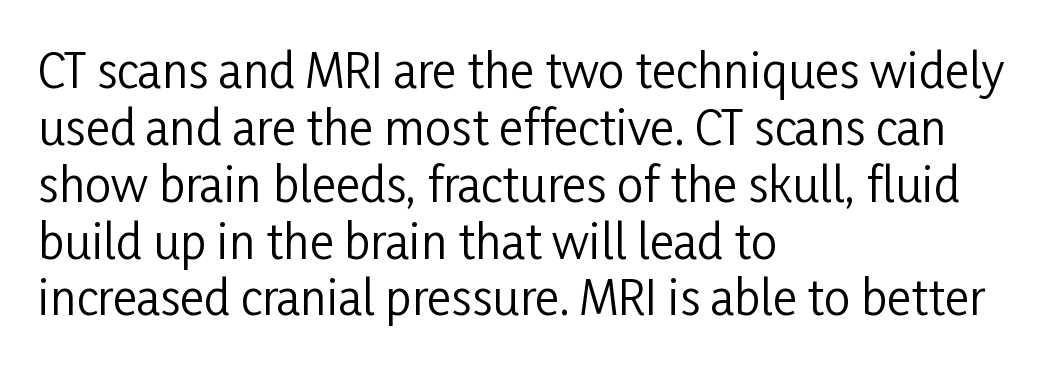
Note the varied advance widths — an 'i' is clearly narrower than an 'm'. No italicization has been applied; the sample stays upright. Letters have the restrained weight of plain body copy at most. Any mark beneath the type? The region is blank. Grotesque or geometric, the face here clearly has no serifs. Horizontal alignment here is leftward, the default for most running prose.
